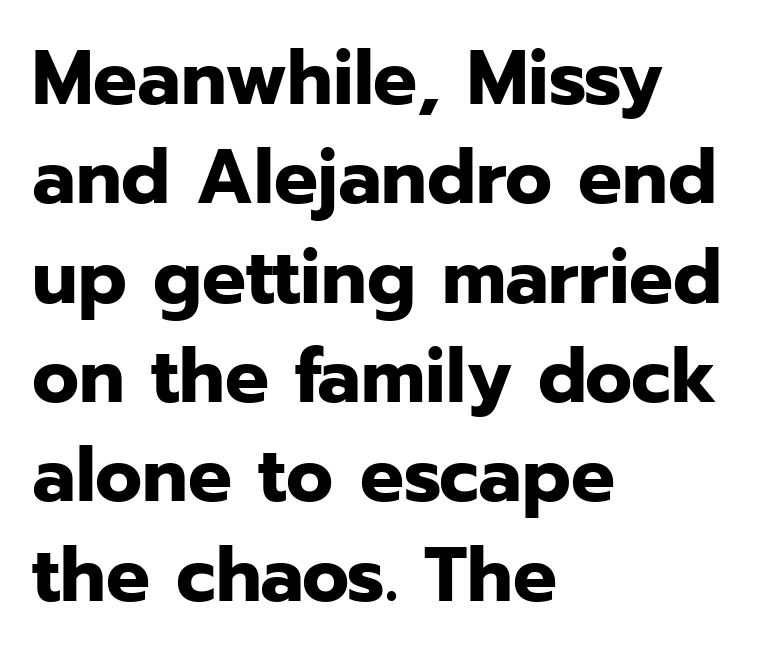
{"serif": "no", "italic": "no", "bold": "yes", "weight": "bold", "width": "normal", "stroke_contrast": "low", "x_height": "medium", "monospaced": "no", "underline": "no", "align": "left", "line_spacing": "normal", "line_spacing_ratio": 1.29, "letter_spacing": "normal", "letter_spacing_em": 0.0, "glyph_px": 77}
